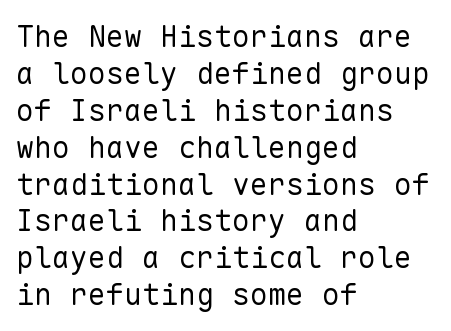
Ink coverage per letter is moderate at most. The type sits square on the baseline with zero lean. This rendering features lettering with no underline. Typographically, this falls in the sans-serif category.
